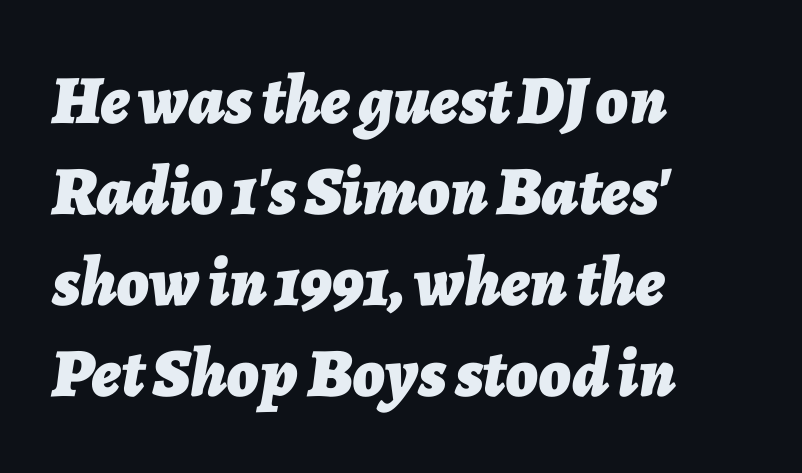
{"italic": "yes", "lean": "right", "slant_degrees": 7, "bold": "yes", "weight": "bold", "width": "normal", "stroke_contrast": "low", "x_height": "medium", "monospaced": "no", "underline": "no", "align": "left", "line_spacing": "normal", "line_spacing_ratio": 1.32, "letter_spacing": "normal", "letter_spacing_em": 0.0, "glyph_px": 69}
